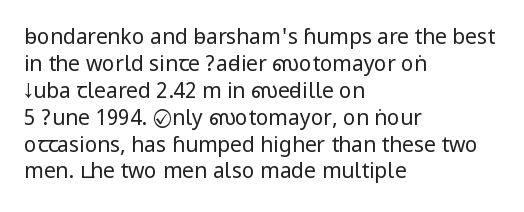
Q: Is the text bold? A: No.
Q: Is the text italic (slanted)? A: No, it is upright.
Q: Is the text underlined? A: No.
Q: How is the paragraph aligned? A: Left-aligned.
Q: Is the spacing between letters normal or unusually wide? A: Normal.
Q: Is the spacing between lines tight, normal or loose? A: Normal.
